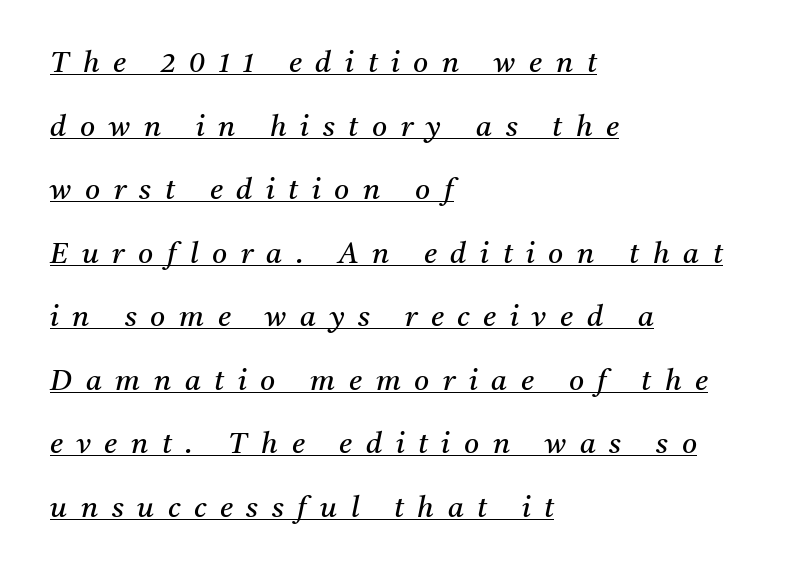
The image shows 29 px regular-weight serif type, italic (leaning right); set left-aligned, loose line spacing (2.19x), unusually wide letter spacing (+0.47 em), underlined; medium stroke contrast and a medium x-height.
